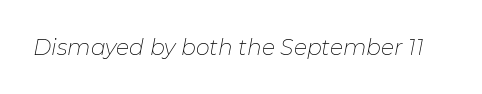
{"italic": "yes", "lean": "right", "slant_degrees": 11, "bold": "no", "underline": "no", "letter_spacing": "normal", "letter_spacing_em": 0.0, "glyph_px": 22}
